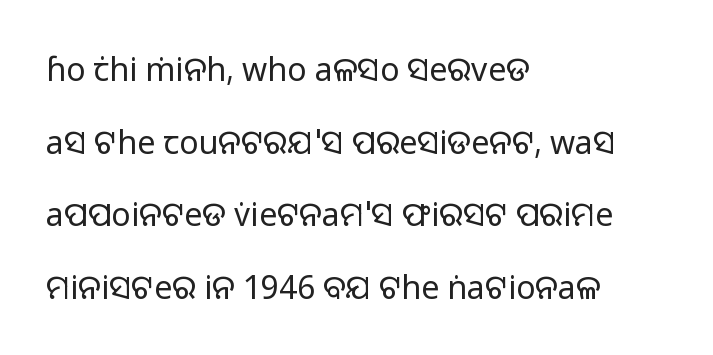
All the whitespace from short lines collects on the right. Standard letterfit; no display-style spreading of the glyphs. This is not heavy type; no bold has been used. Does the type have serifs? No, each stem ends abruptly.
